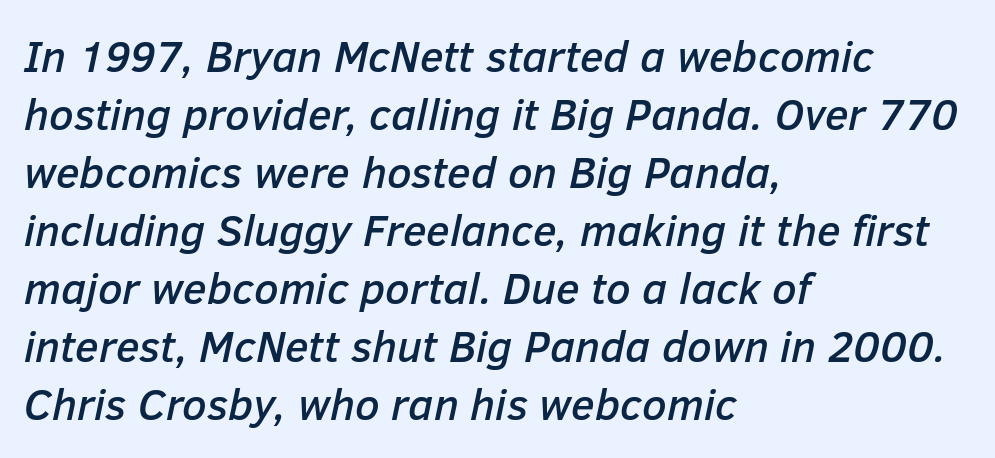
{"italic": "yes", "lean": "right", "slant_degrees": 12, "width": "normal", "stroke_contrast": "low", "x_height": "medium", "monospaced": "no", "underline": "no", "align": "left", "line_spacing": "normal", "line_spacing_ratio": 1.32, "letter_spacing": "normal", "letter_spacing_em": 0.0, "glyph_px": 44}
